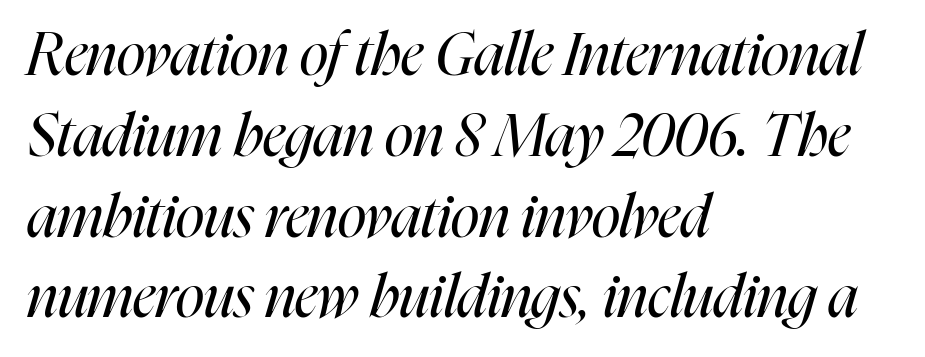
The image shows 59 px regular-weight, condensed type, italic (leaning right); set left-aligned, normal line spacing (1.37x), normal letter spacing, not underlined; high stroke contrast and a medium x-height.
